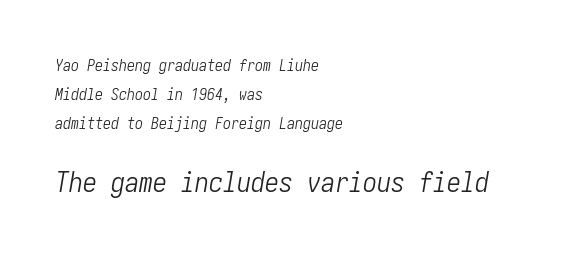
Does the copy run flush right? No — it runs flush left. The characters are drawn with everyday or finer stroke widths. Between these two stacked blocks, the lower one wins on size. The rendering keeps characters at their native spacing.
